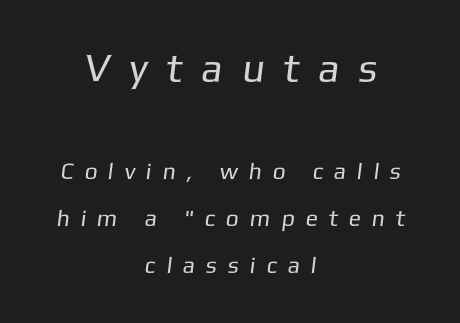
{"serif": "no", "bold": "no", "weight": "regular", "width": "normal", "stroke_contrast": "low", "x_height": "medium", "monospaced": "no", "underline": "no", "align": "center", "line_spacing": "loose", "line_spacing_ratio": 2.05, "letter_spacing": "wide", "letter_spacing_em": 0.47, "larger_block": "first", "size_ratio": 1.74, "glyph_px": 40}
